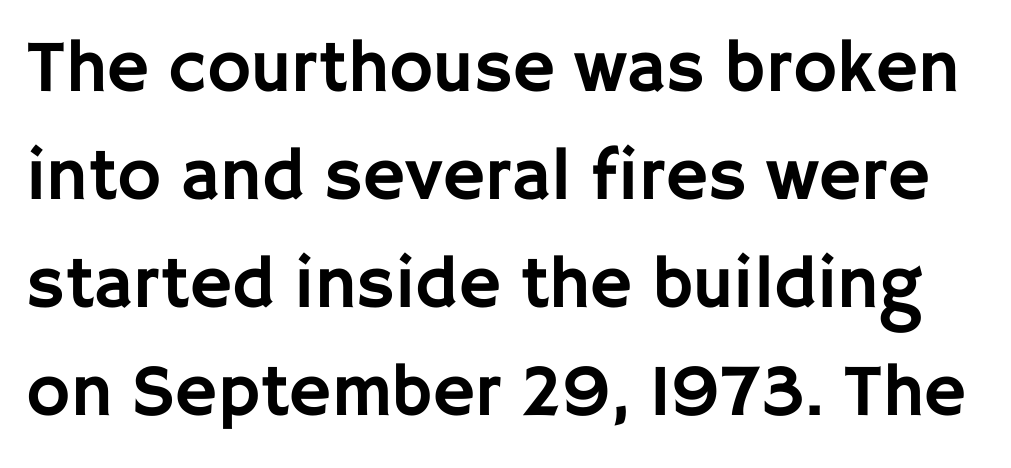
The image shows 74 px sans-serif type, upright; set normal line spacing (1.46x), normal letter spacing, not underlined; low stroke contrast and a large x-height.
